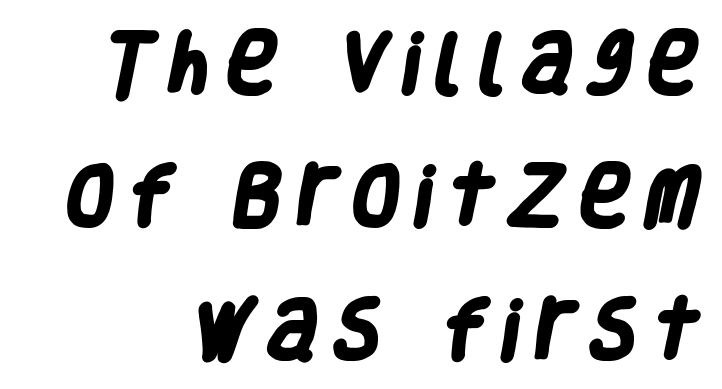
{"serif": "no", "bold": "yes", "weight": "heavy", "width": "condensed", "stroke_contrast": "low", "x_height": "large", "monospaced": "no", "underline": "no", "line_spacing": "loose", "line_spacing_ratio": 1.99, "letter_spacing": "wide", "letter_spacing_em": 0.25, "glyph_px": 67}
